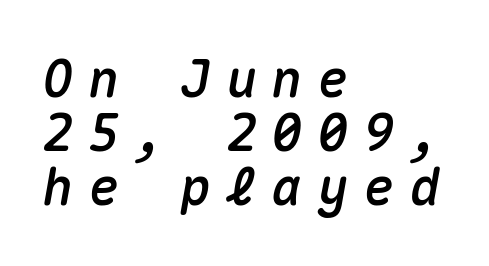
{"italic": "yes", "lean": "right", "slant_degrees": 10, "width": "normal", "stroke_contrast": "medium", "x_height": "medium", "monospaced": "yes", "underline": "no", "align": "left", "line_spacing": "tight", "line_spacing_ratio": 1.06, "letter_spacing": "wide", "letter_spacing_em": 0.3, "glyph_px": 51}
